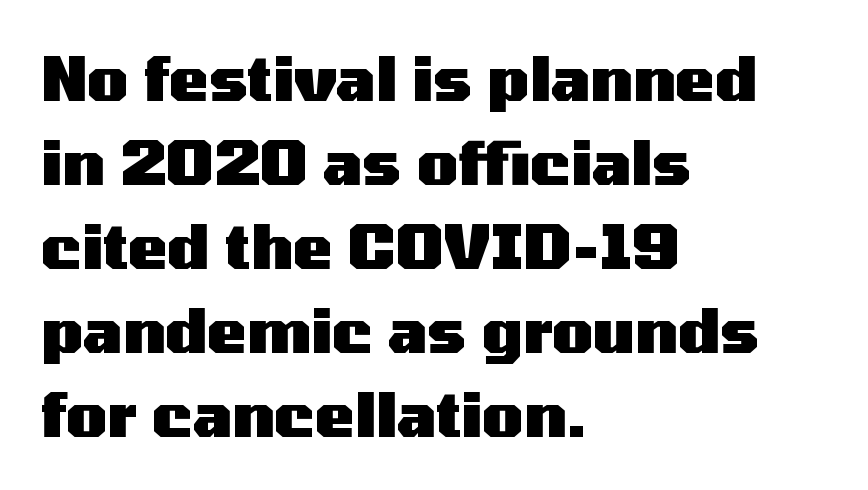
Note: no serifs on the glyphs. Inter-character spacing is left at the font's built-in metrics. Character widths vary here, with narrow letters taking less room than wide ones. Weight: bold. Lines of text with bare space underneath. Horizontal alignment here is leftward, the default for most running prose.
